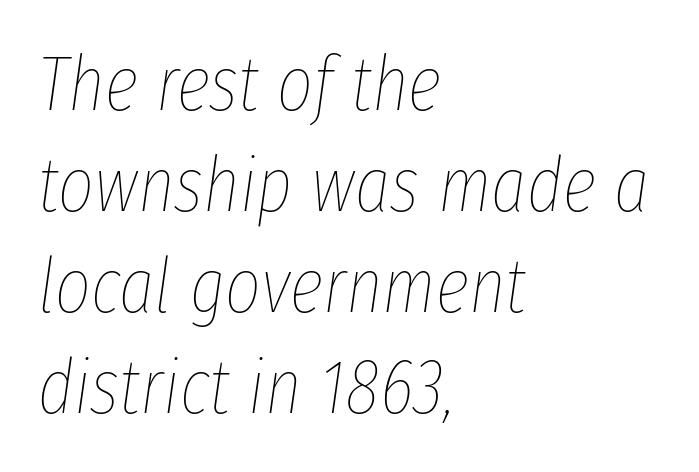
One-word summary of the alignment: left. The face used here is proportionally spaced, like ordinary book or web type. How would I describe the line gaps? Plain and ordinary. Tracking value appears to be zero — textbook default spacing.
